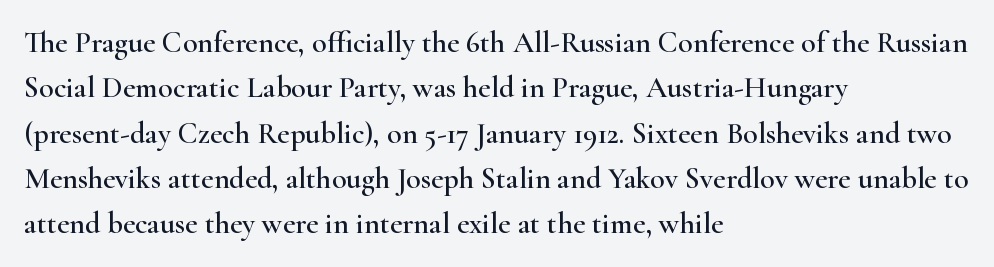
Q: Is the text italic (slanted)? A: No, it is upright.
Q: Is the typeface a serif or a sans-serif typeface? A: Serif.
Q: Is the text underlined? A: No.
Q: How is the paragraph aligned? A: Left-aligned.
Q: Is the spacing between letters normal or unusually wide? A: Normal.
Q: Is the spacing between lines tight, normal or loose? A: Normal.
Q: Width (condensed, normal, or wide)? A: Wide.
Q: Stroke contrast? A: High.
Q: x-height? A: Small.
Q: Monospaced? A: No.
